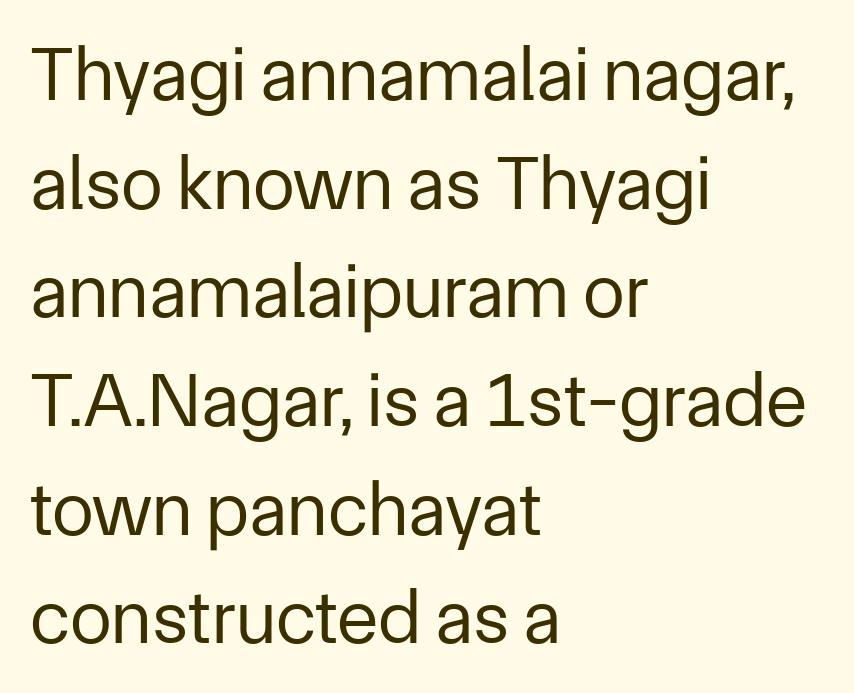
The image shows 76 px regular-weight sans-serif type, upright; set left-aligned, normal line spacing (1.43x), normal letter spacing, not underlined; low stroke contrast and a medium x-height.
